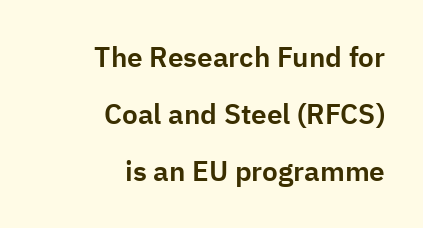
{"serif": "no", "italic": "no", "width": "normal", "stroke_contrast": "low", "x_height": "medium", "monospaced": "no", "underline": "no", "align": "right", "line_spacing": "loose", "line_spacing_ratio": 2.04, "letter_spacing": "normal", "letter_spacing_em": 0.0, "glyph_px": 28}
